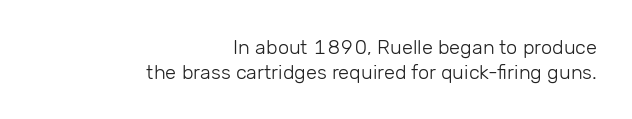
Q: Is the text bold? A: No.
Q: Is the text italic (slanted)? A: No, it is upright.
Q: Is the text underlined? A: No.
Q: How is the paragraph aligned? A: Right-aligned.
Q: Is the spacing between letters normal or unusually wide? A: Normal.
